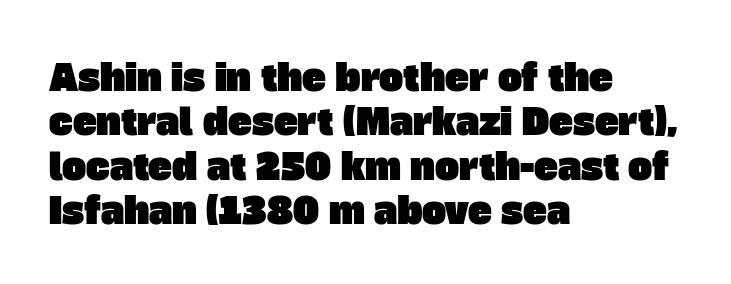
Q: Is the typeface a serif or a sans-serif typeface? A: Sans-serif.
Q: Is the text underlined? A: No.
Q: How is the paragraph aligned? A: Left-aligned.
Q: Is the spacing between letters normal or unusually wide? A: Normal.
Q: Width (condensed, normal, or wide)? A: Normal.
Q: Stroke contrast? A: Low.
Q: x-height? A: Large.
Q: Monospaced? A: No.
